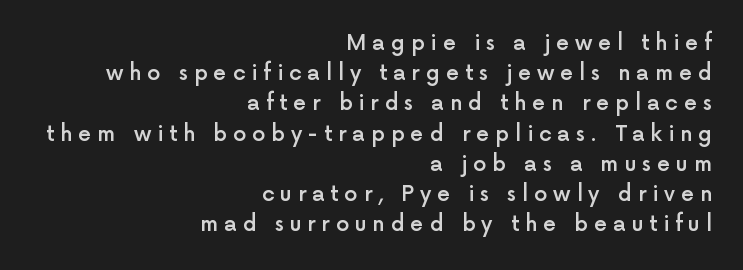
The image shows 21 px text type, upright; set right-aligned, normal line spacing (1.44x), unusually wide letter spacing (+0.28 em), not underlined.
